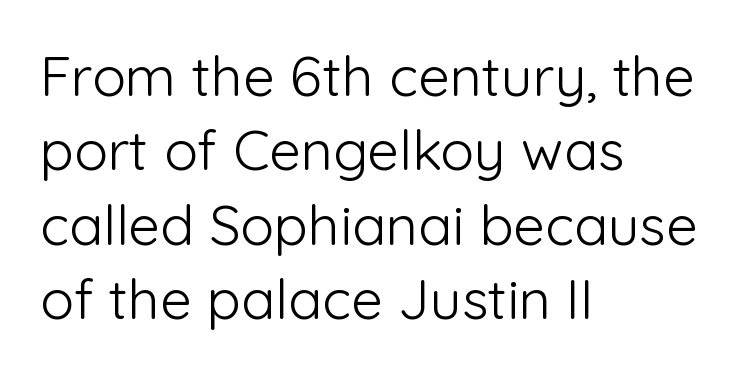
Horizontal alignment here is leftward, the default for most running prose. Compared with typical body copy, the letter spacing here is the same. Does the type have serifs? No, each stem ends abruptly. Note the varied advance widths — an 'i' is clearly narrower than an 'm'. The vertical gap from one line to the next is medium.
